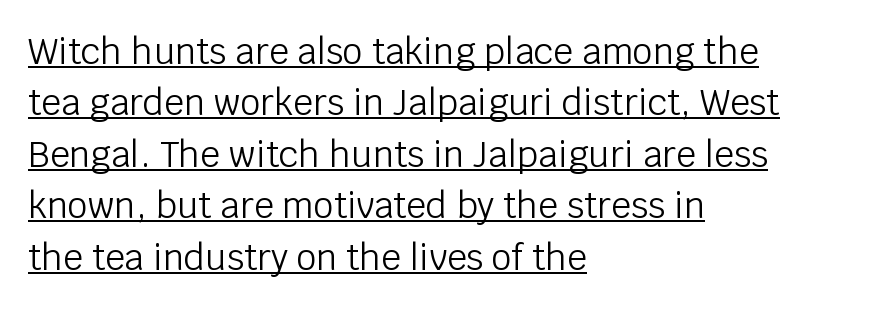
The weight tops out at a normal text grade. The line texture is even and compact thanks to regular tracking. Quick note: not italic, upright. Line beginnings align vertically; line endings do not. Looks like regular typesetting: each glyph gets only the width it needs.
